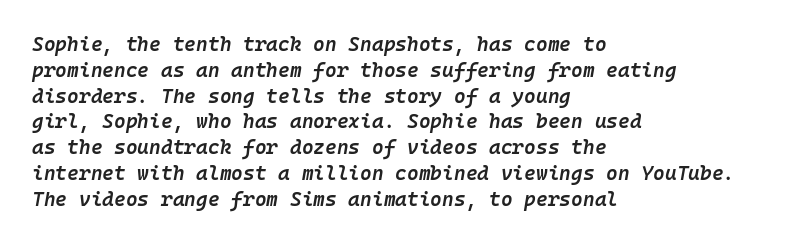
Q: Is the text bold? A: Semi-bold.
Q: Is the text italic (slanted)? A: Yes, it leans right by about 10 degrees.
Q: Is the text underlined? A: No.
Q: How is the paragraph aligned? A: Left-aligned.
Q: Is the spacing between letters normal or unusually wide? A: Normal.
Q: Is the spacing between lines tight, normal or loose? A: Normal.
